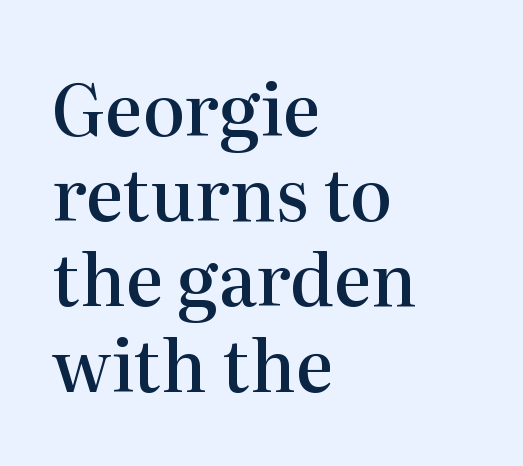
The image shows 71 px semibold serif type, upright; set left-aligned, line spacing 1.2x, normal letter spacing, not underlined; high stroke contrast and a medium x-height.
